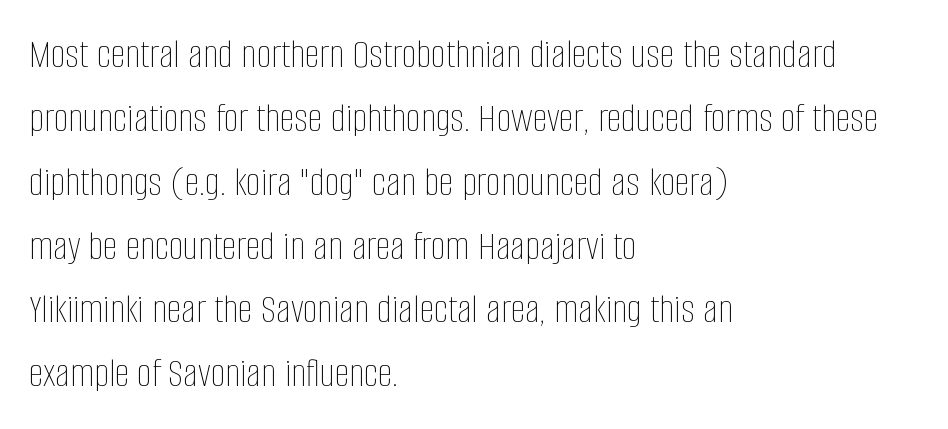
Q: Is the text bold? A: No.
Q: Is the text italic (slanted)? A: No, it is upright.
Q: Is the text underlined? A: No.
Q: How is the paragraph aligned? A: Left-aligned.
Q: Is the spacing between letters normal or unusually wide? A: Normal.
Q: Is the spacing between lines tight, normal or loose? A: Normal.
Q: Width (condensed, normal, or wide)? A: Condensed.
Q: Stroke contrast? A: Low.
Q: x-height? A: Large.
Q: Monospaced? A: No.
